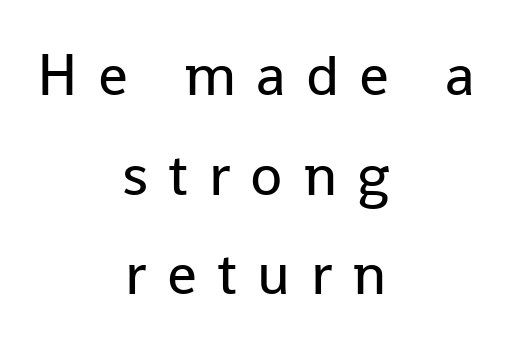
Heaviness? Minimal to ordinary, like unemphasized prose. Nothing sits at the stroke ends, so this counts as sans-serif. Does the copy run flush right? No — it is centered line by line. The string is rendered with underlining switched off.
